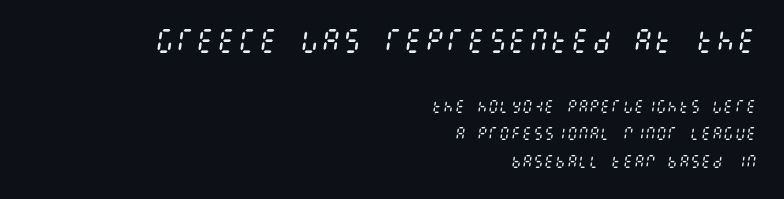
{"italic": "yes", "lean": "right", "slant_degrees": 8, "bold": "no", "underline": "no", "align": "right", "line_spacing": "loose", "line_spacing_ratio": 1.94, "letter_spacing": "normal", "letter_spacing_em": 0.0, "larger_block": "first", "size_ratio": 1.86, "glyph_px": 26}
